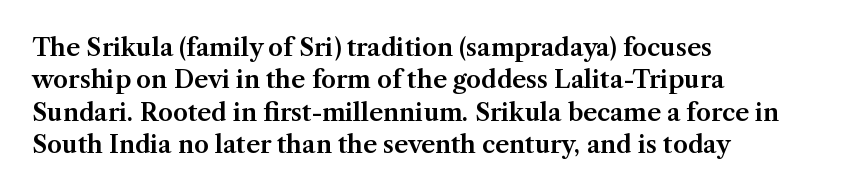
Glyph-to-glyph distance matches everyday printed text. Teacher's note: observe the even left margin — that is flush-left alignment. Type without underlining. This sample keeps an unexceptional amount of space between lines. This is roman type, the default non-slanted kind.
